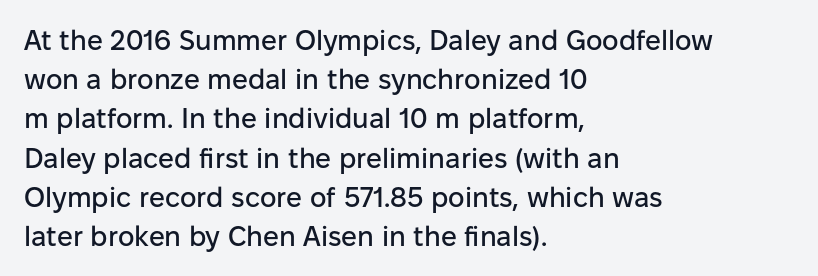
Q: Is the text italic (slanted)? A: No, it is upright.
Q: Is the typeface a serif or a sans-serif typeface? A: Sans-serif.
Q: Is the text underlined? A: No.
Q: How is the paragraph aligned? A: Left-aligned.
Q: Is the spacing between letters normal or unusually wide? A: Normal.
Q: Is the spacing between lines tight, normal or loose? A: Normal.
Q: Width (condensed, normal, or wide)? A: Normal.
Q: Stroke contrast? A: Low.
Q: x-height? A: Medium.
Q: Monospaced? A: No.
